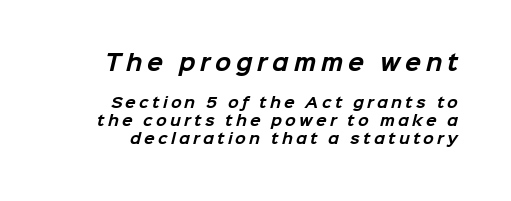
The vertical gap from one line to the next is medium. This is heavy type, rendered in bold. Short note: letters widely spaced. Size contrast runs from large at the top to small at the bottom. The passage shown is not underscored anywhere.
